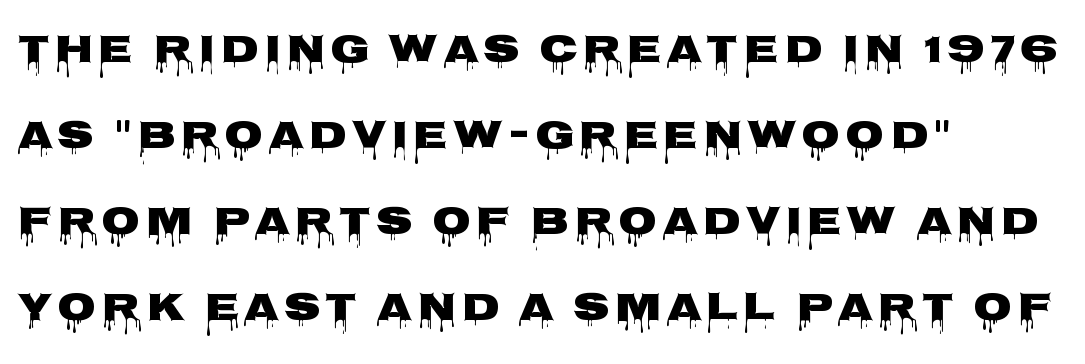
{"serif": "no", "italic": "no", "width": "wide", "stroke_contrast": "low", "x_height": "large", "monospaced": "no", "underline": "no", "align": "left", "line_spacing": "loose", "line_spacing_ratio": 2.15, "glyph_px": 40}
